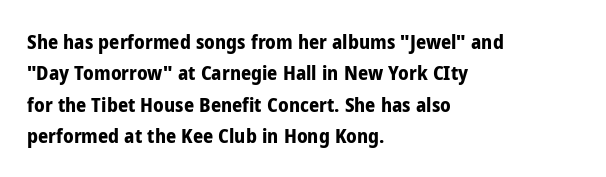
The image shows 20 px bold type, upright; set left-aligned, normal line spacing (1.57x), normal letter spacing, not underlined.
